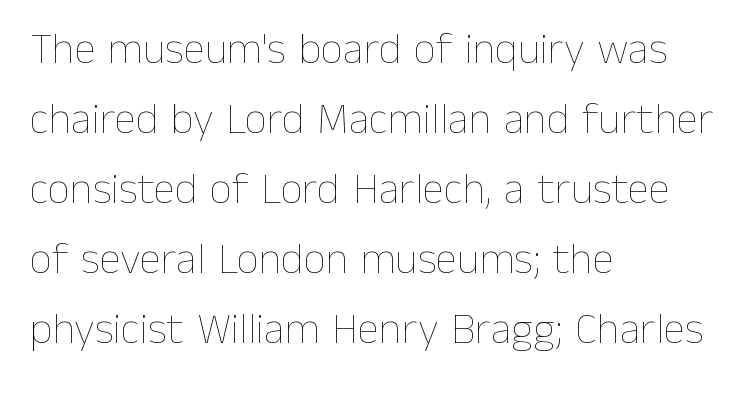
Compared with a typical body face, this is equally light or lighter still. Tall strokes in this sample are plumb rather than angled. Line beginnings align vertically; line endings do not. Character widths vary here, with narrow letters taking less room than wide ones.
